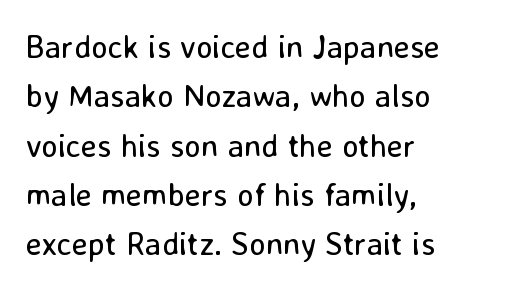
A quiet, ordinary-to-light weight characterises the typeface. These lines are rendered in a variable-pitch font. These lines keep a tight, regular rhythm from letter to letter. The characters display no serif detailing; their extremities are plain. Unlike italic type, these characters show no tilt at all.
